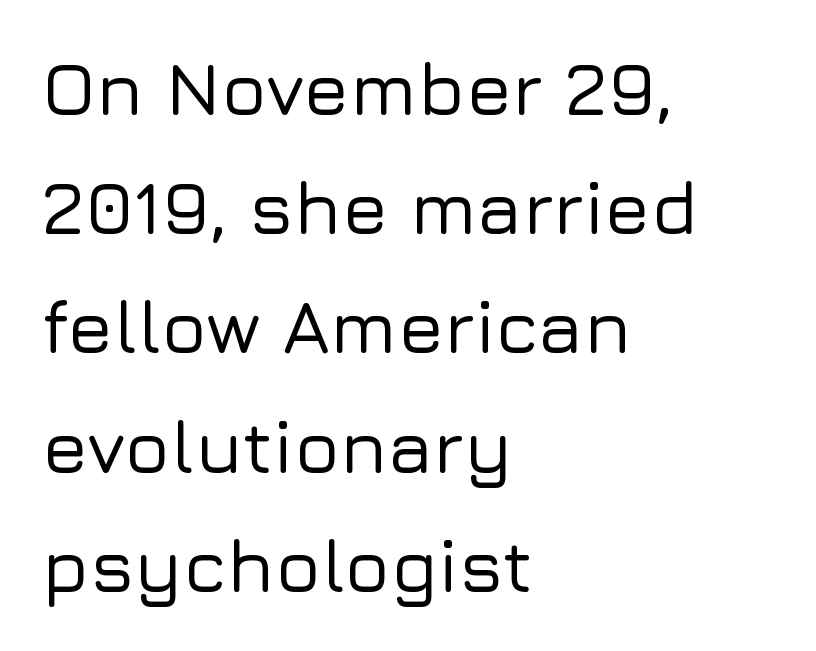
Q: Is the text italic (slanted)? A: No, it is upright.
Q: Is the typeface a serif or a sans-serif typeface? A: Sans-serif.
Q: Is the text underlined? A: No.
Q: How is the paragraph aligned? A: Left-aligned.
Q: Is the spacing between letters normal or unusually wide? A: Normal.
Q: Is the spacing between lines tight, normal or loose? A: Normal.
Q: Width (condensed, normal, or wide)? A: Normal.
Q: Stroke contrast? A: Low.
Q: x-height? A: Medium.
Q: Monospaced? A: No.
